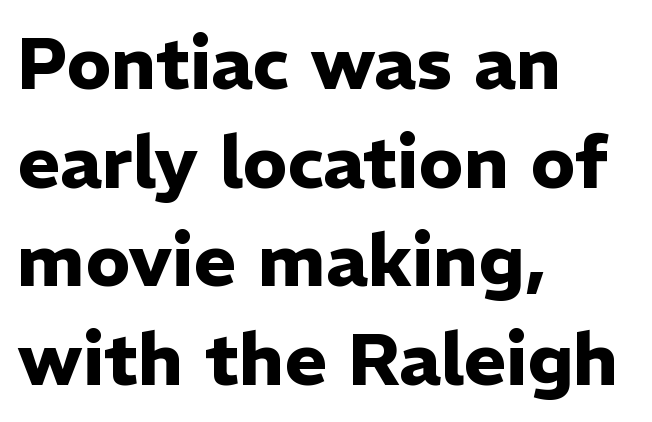
{"serif": "no", "italic": "no", "bold": "yes", "weight": "heavy", "width": "normal", "stroke_contrast": "low", "x_height": "medium", "monospaced": "no", "underline": "no", "align": "left", "line_spacing": "normal", "line_spacing_ratio": 1.35, "letter_spacing": "normal", "letter_spacing_em": 0.0, "glyph_px": 73}
